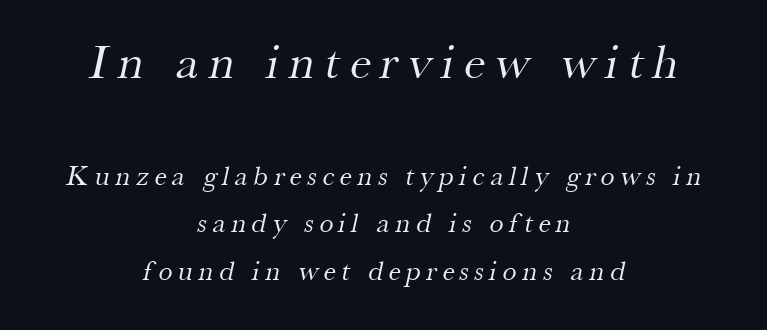
{"serif": "yes", "bold": "no", "weight": "regular", "width": "normal", "stroke_contrast": "medium", "x_height": "small", "monospaced": "no", "underline": "no", "align": "center", "line_spacing": "normal", "line_spacing_ratio": 1.69, "letter_spacing": "wide", "letter_spacing_em": 0.21, "larger_block": "first", "size_ratio": 1.75, "glyph_px": 49}
